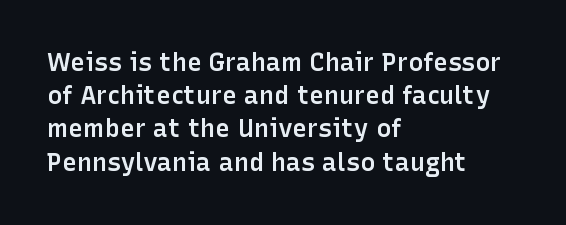
Which margin do the lines hug? The left one — the right edge is uneven. The space beneath each line is pristine and unruled. The line texture is even and compact thanks to regular tracking. Line spacing here is normal. The face used here is a semibold: visibly heavier than regular, lighter than bold.
